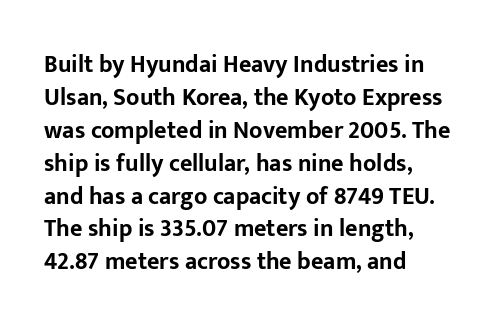
The image shows 24 px bold type, upright; set left-aligned, normal line spacing (1.37x), normal letter spacing, not underlined.
